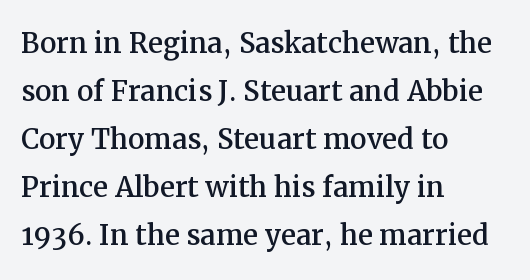
{"serif": "yes", "italic": "no", "width": "normal", "stroke_contrast": "medium", "x_height": "medium", "monospaced": "no", "underline": "no", "align": "left", "line_spacing": "normal", "line_spacing_ratio": 1.3, "letter_spacing": "normal", "letter_spacing_em": 0.0, "glyph_px": 37}
